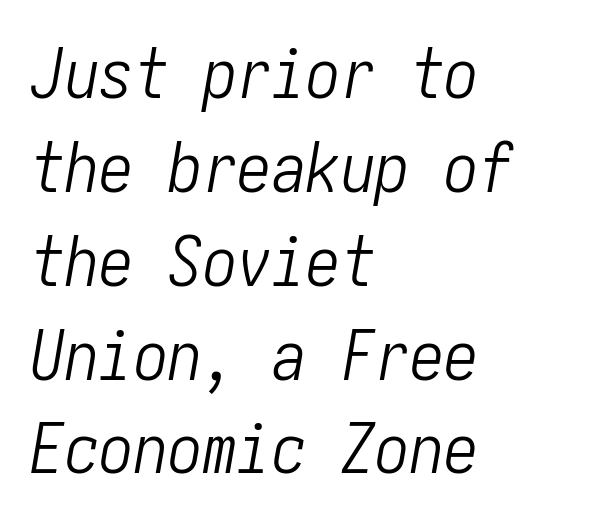
{"italic": "yes", "lean": "right", "slant_degrees": 10, "bold": "no", "weight": "light", "width": "condensed", "stroke_contrast": "low", "x_height": "medium", "underline": "no", "align": "left", "line_spacing": "normal", "line_spacing_ratio": 1.36, "letter_spacing": "normal", "letter_spacing_em": 0.0, "glyph_px": 69}
